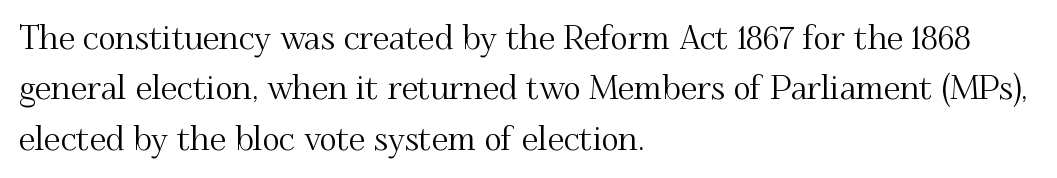
Q: Is the text italic (slanted)? A: No, it is upright.
Q: Is the typeface a serif or a sans-serif typeface? A: Serif.
Q: Is the text underlined? A: No.
Q: How is the paragraph aligned? A: Left-aligned.
Q: Is the spacing between letters normal or unusually wide? A: Normal.
Q: Is the spacing between lines tight, normal or loose? A: Normal.
Q: Width (condensed, normal, or wide)? A: Normal.
Q: Stroke contrast? A: Medium.
Q: x-height? A: Small.
Q: Monospaced? A: No.
